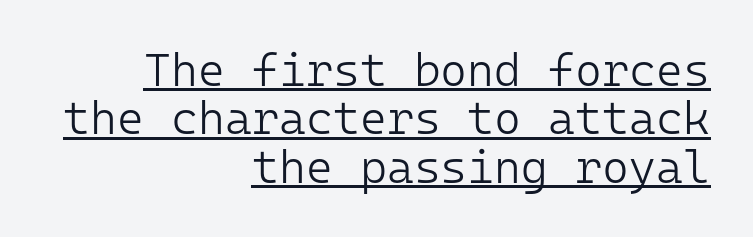
Standard letterfit; no display-style spreading of the glyphs. This reads as an unemphasized weight, regular at the heaviest. One glance says dense: line gaps are narrower than usual. Looks like terminal output: every glyph gets an equal slot.
